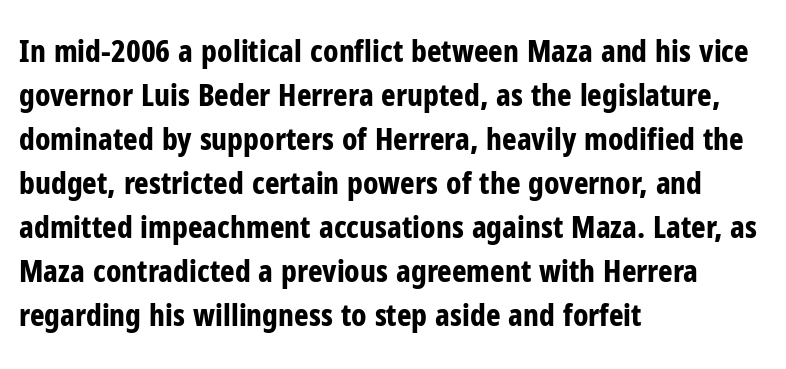
Look at the bottom of the vertical strokes: they stop flat, with no serifs. The block of text has a typical density, with ordinary space between rows. Descender tails drop into unmarked territory. What stands out about the letter spacing? Nothing — it is the standard amount. These lines are set flush left with a ragged right edge. This sample has the flowing, uneven cadence of proportional lettering.
